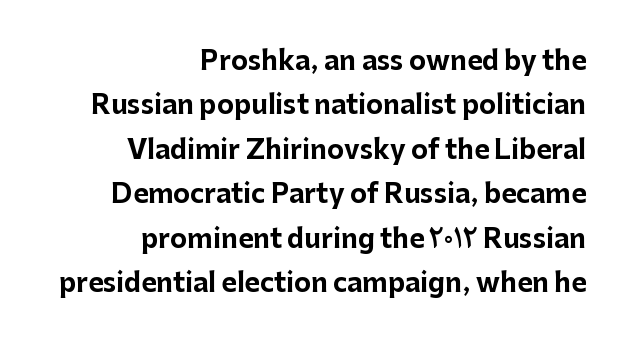
Q: Is the text bold? A: Yes.
Q: Is the text italic (slanted)? A: No, it is upright.
Q: Is the text underlined? A: No.
Q: How is the paragraph aligned? A: Right-aligned.
Q: Is the spacing between letters normal or unusually wide? A: Normal.
